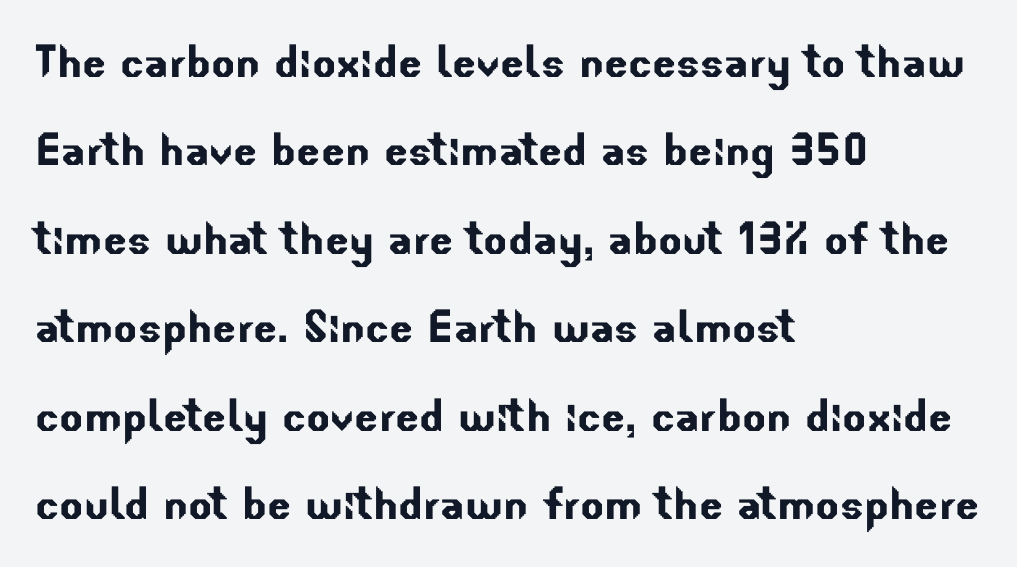
{"serif": "no", "width": "normal", "stroke_contrast": "low", "x_height": "small", "monospaced": "no", "underline": "no", "align": "left", "line_spacing": "normal", "line_spacing_ratio": 1.58, "letter_spacing": "normal", "letter_spacing_em": 0.0, "glyph_px": 56}
